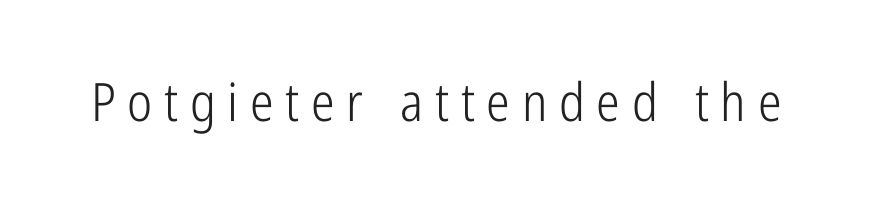
The image shows 53 px light, condensed sans-serif type, upright; set unusually wide letter spacing (+0.22 em), not underlined; low stroke contrast and a medium x-height.
